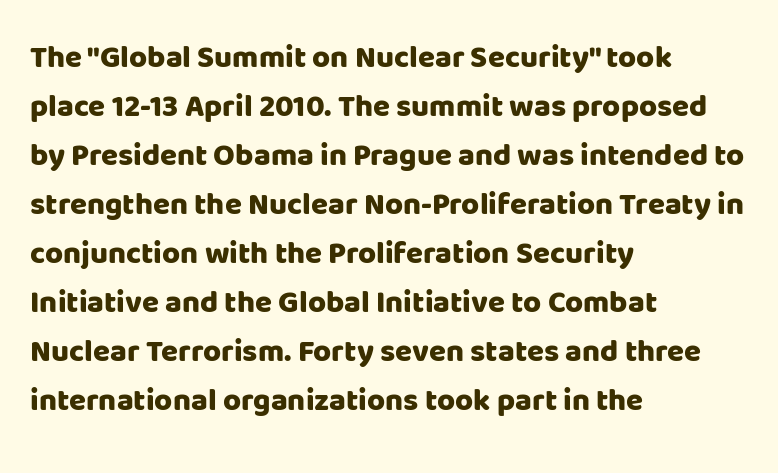
The image shows 31 px heavy sans-serif type, upright; set left-aligned, normal line spacing (1.58x), normal letter spacing, not underlined; low stroke contrast and a large x-height.
